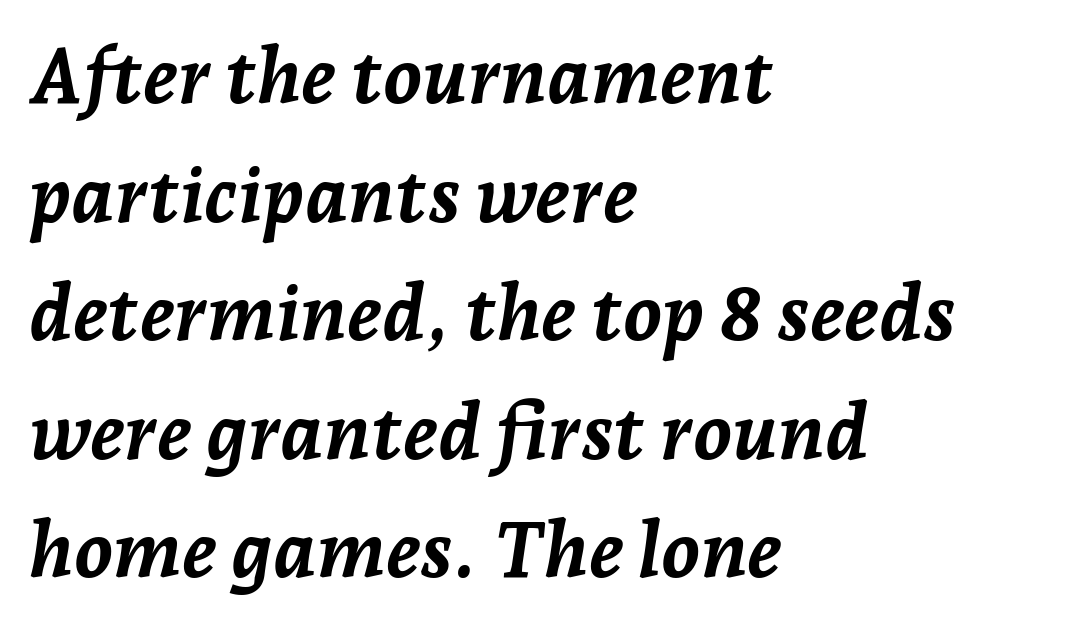
Q: Is the text bold? A: Yes.
Q: Is the text italic (slanted)? A: Yes, it leans right by about 7 degrees.
Q: Is the text underlined? A: No.
Q: How is the paragraph aligned? A: Left-aligned.
Q: Is the spacing between letters normal or unusually wide? A: Normal.
Q: Is the spacing between lines tight, normal or loose? A: Normal.
Q: Width (condensed, normal, or wide)? A: Normal.
Q: Stroke contrast? A: Low.
Q: x-height? A: Medium.
Q: Monospaced? A: No.
